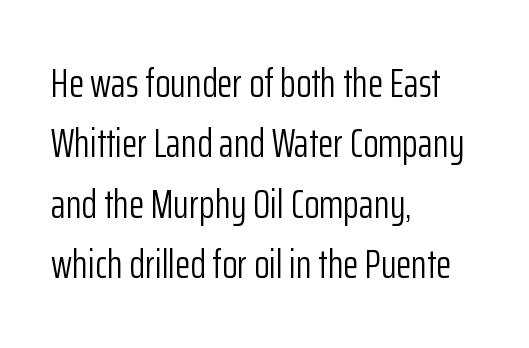
{"serif": "no", "italic": "no", "bold": "no", "weight": "light", "width": "condensed", "stroke_contrast": "low", "x_height": "medium", "monospaced": "no", "underline": "no", "align": "left", "line_spacing": "normal", "line_spacing_ratio": 1.51, "letter_spacing": "normal", "letter_spacing_em": 0.0, "glyph_px": 40}
